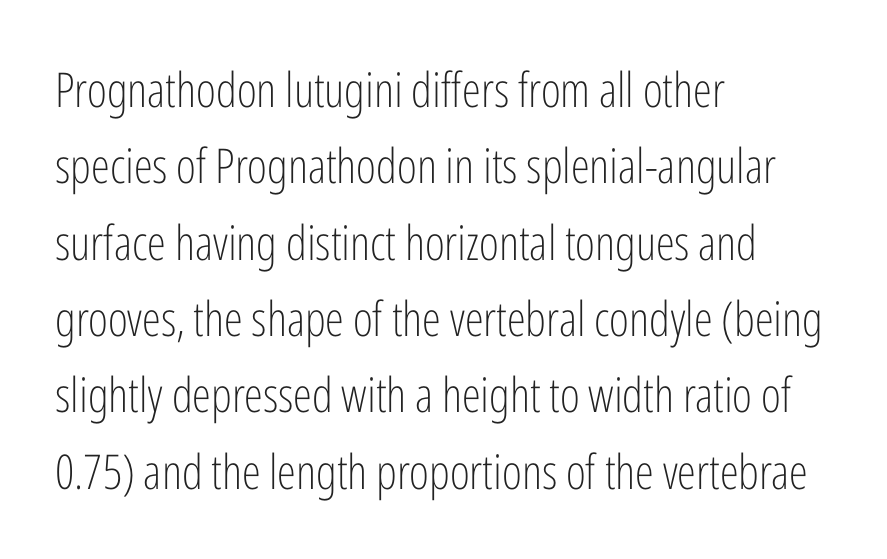
{"serif": "no", "italic": "no", "bold": "no", "weight": "light", "width": "condensed", "stroke_contrast": "low", "x_height": "medium", "monospaced": "no", "underline": "no", "align": "left", "line_spacing": "normal", "line_spacing_ratio": 1.59, "letter_spacing": "normal", "letter_spacing_em": 0.0, "glyph_px": 48}
